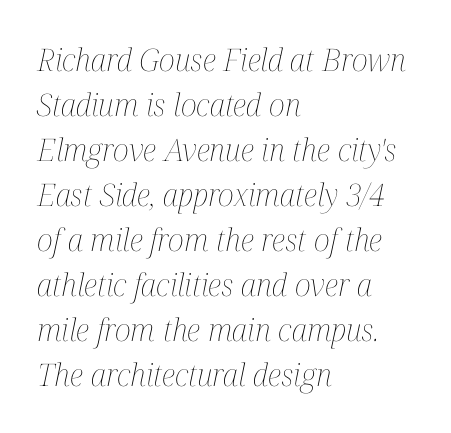
The text carries the slant typical of an italic or oblique font. Caption: multi-line text, flush left, ragged right. No word sits above an underline. The gaps between neighbouring characters are ordinary and unremarkable. Think of a printed novel: that variable character pitch is what you see here. Is there much room between lines? A standard amount, neither cramped nor airy.
